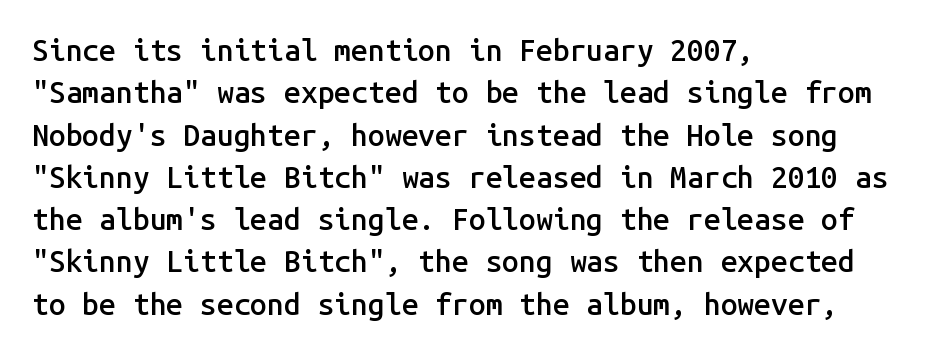
{"serif": "no", "italic": "no", "bold": "semi", "weight": "semibold", "width": "normal", "stroke_contrast": "low", "x_height": "medium", "monospaced": "yes", "underline": "no", "align": "left", "line_spacing": "normal", "line_spacing_ratio": 1.41, "letter_spacing": "normal", "letter_spacing_em": 0.0, "glyph_px": 30}
